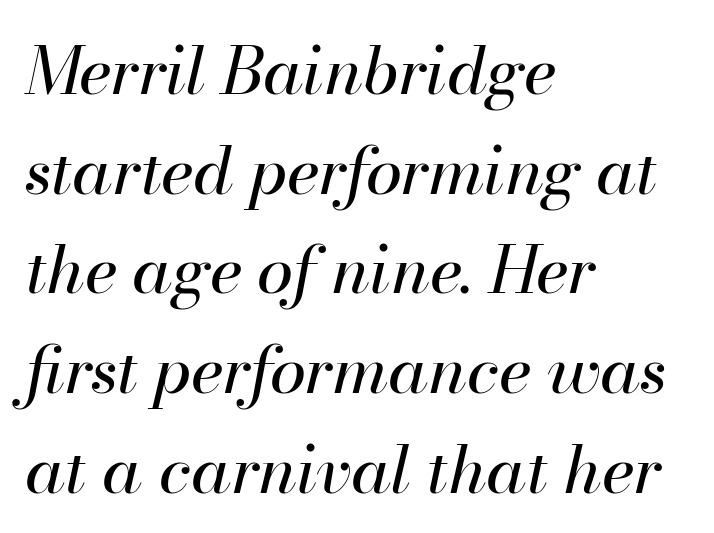
{"italic": "yes", "lean": "right", "slant_degrees": 13, "bold": "no", "weight": "regular", "width": "normal", "stroke_contrast": "high", "x_height": "small", "monospaced": "no", "underline": "no", "align": "left", "line_spacing": "normal", "line_spacing_ratio": 1.51, "letter_spacing": "normal", "letter_spacing_em": 0.0, "glyph_px": 66}
